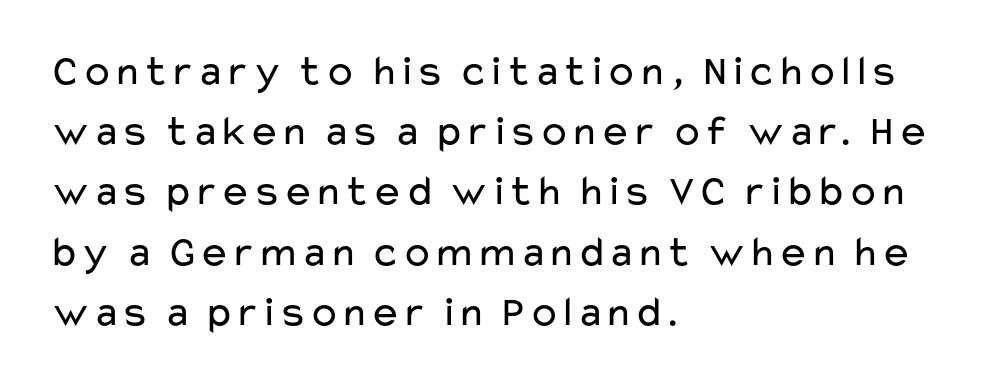
{"serif": "no", "italic": "no", "bold": "no", "weight": "regular", "width": "wide", "stroke_contrast": "low", "x_height": "medium", "monospaced": "no", "underline": "no", "align": "left", "line_spacing": "normal", "line_spacing_ratio": 1.4, "letter_spacing": "normal", "letter_spacing_em": 0.0, "glyph_px": 43}
